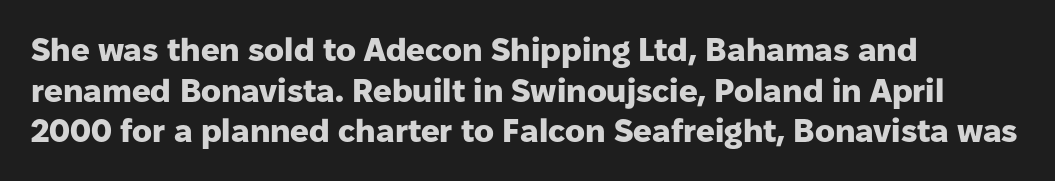
Q: Is the text bold? A: Yes.
Q: Is the text italic (slanted)? A: No, it is upright.
Q: Is the typeface a serif or a sans-serif typeface? A: Sans-serif.
Q: Is the text underlined? A: No.
Q: How is the paragraph aligned? A: Left-aligned.
Q: Is the spacing between letters normal or unusually wide? A: Normal.
Q: Width (condensed, normal, or wide)? A: Normal.
Q: Stroke contrast? A: Low.
Q: x-height? A: Medium.
Q: Monospaced? A: No.
